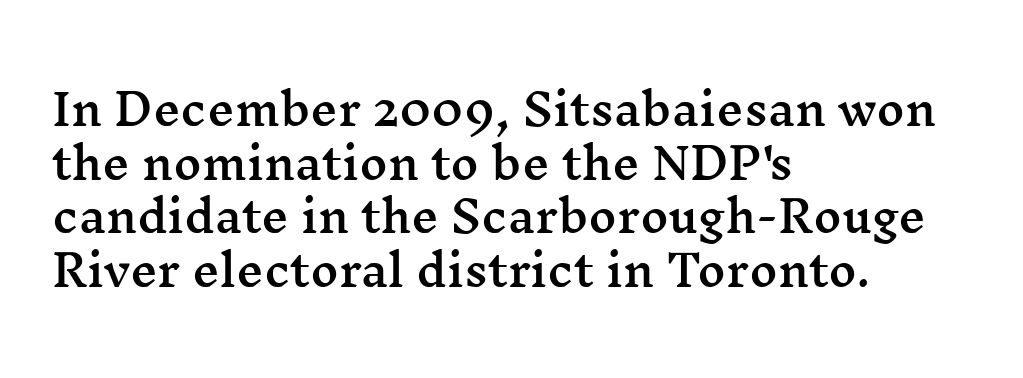
Q: Is the text italic (slanted)? A: No, it is upright.
Q: Is the typeface a serif or a sans-serif typeface? A: Serif.
Q: Is the text underlined? A: No.
Q: How is the paragraph aligned? A: Left-aligned.
Q: Is the spacing between letters normal or unusually wide? A: Normal.
Q: Is the spacing between lines tight, normal or loose? A: Normal.
Q: Width (condensed, normal, or wide)? A: Wide.
Q: Stroke contrast? A: Medium.
Q: x-height? A: Medium.
Q: Monospaced? A: No.
